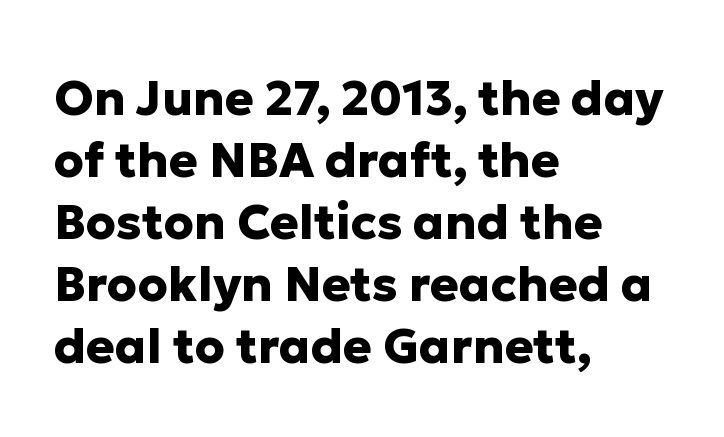
Q: Is the text bold? A: Yes.
Q: Is the text italic (slanted)? A: No, it is upright.
Q: Is the typeface a serif or a sans-serif typeface? A: Sans-serif.
Q: Is the text underlined? A: No.
Q: How is the paragraph aligned? A: Left-aligned.
Q: Is the spacing between letters normal or unusually wide? A: Normal.
Q: Is the spacing between lines tight, normal or loose? A: Normal.
Q: Width (condensed, normal, or wide)? A: Normal.
Q: Stroke contrast? A: Low.
Q: x-height? A: Medium.
Q: Monospaced? A: No.
